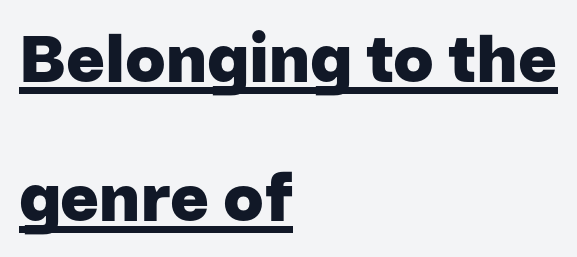
If you measured baseline to baseline, you'd find a long distance. A classic flush-left, rag-right setting is used for this passage. Style check: upright. Varying glyph widths throughout — classic text-font behaviour.
